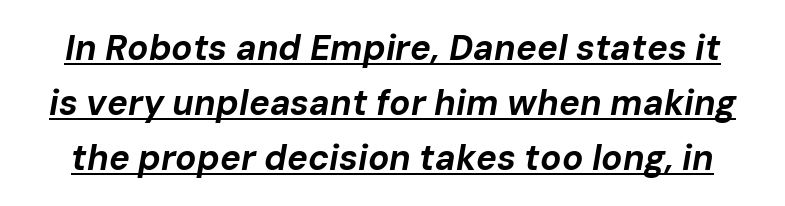
{"italic": "yes", "lean": "right", "slant_degrees": 10, "bold": "yes", "weight": "bold", "width": "normal", "stroke_contrast": "low", "x_height": "medium", "monospaced": "no", "underline": "yes", "line_spacing": "normal", "line_spacing_ratio": 1.57, "letter_spacing": "normal", "letter_spacing_em": 0.0, "glyph_px": 35}
